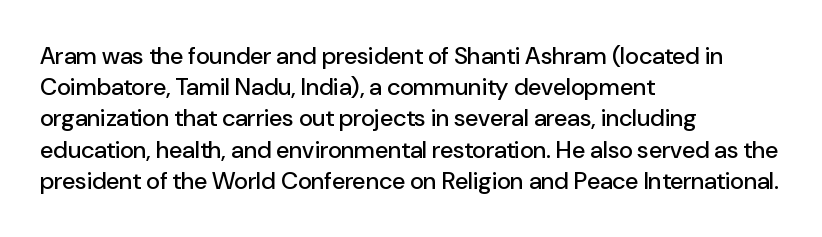
Does the copy run flush right? No — it runs flush left. The font's upright variant was chosen for this text. Descender tails drop into unmarked territory. Reading down the column, the eye jumps a familiar distance to each next line.
